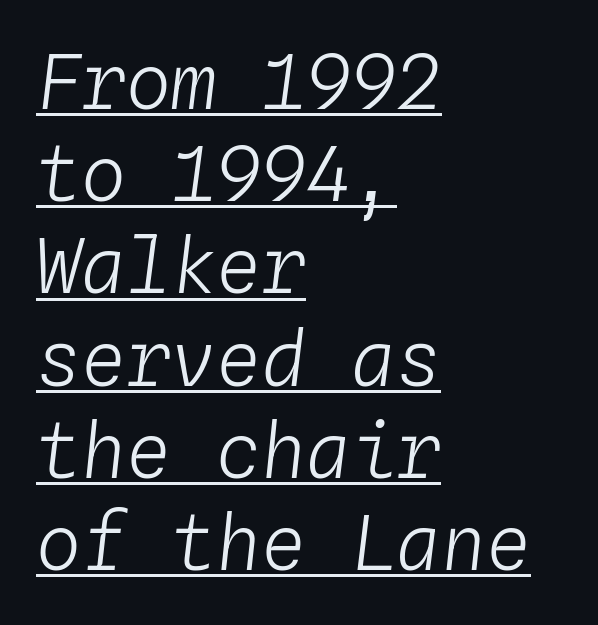
Stems and bowls with no extra thickness — not bold. Looks like terminal output: every glyph gets an equal slot. Like a heading marked for emphasis, these lines bear an underscore. The tracking reads as untouched default to a designer's eye. Left-aligned paragraph, ragged on the right. Rendered with sloped, italic letterforms.
